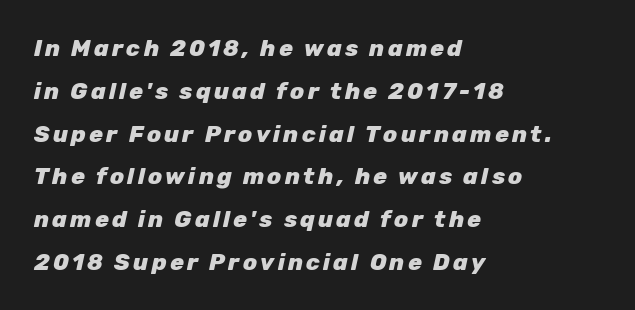
There's an unmistakable incline to the writing here. The glyphs are unaccompanied by any horizontal stroke below them. Reading down the block, your eye returns to a fixed left position each line. Plenty of ink on the page — the face is bold.
